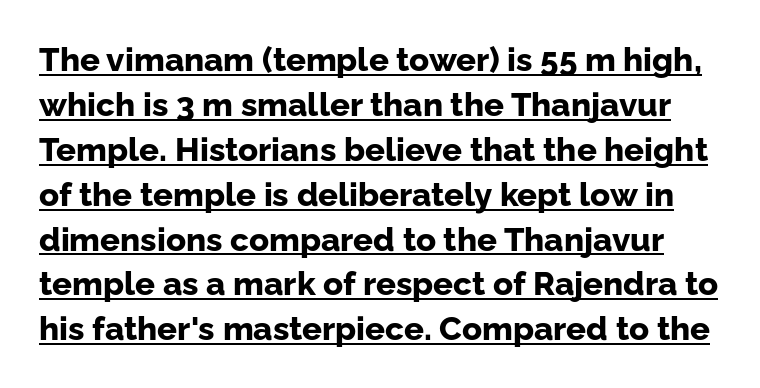
These lines keep a tight, regular rhythm from letter to letter. Descenders here cross a horizontal rule under the line. The glyphs have the mass of a bold cut. Think of a printed novel: that variable character pitch is what you see here. Baseline-to-baseline distance is the conventional proportion of letter height. I'd call this a sans setting — the letters go barefoot.
